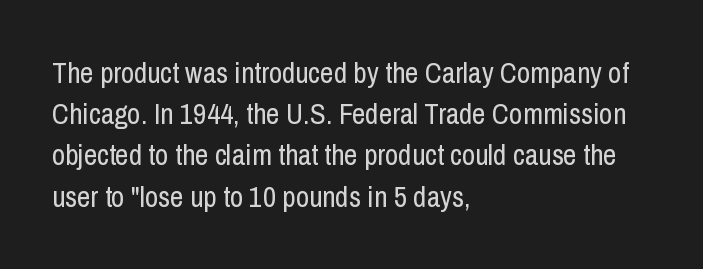
The lettering stays uniformly vertical, giving the passage a roman look. The rendering shows plain stroke endings on the letterforms — a sans-serif design. Each letter keeps its own natural width here, so spacing adapts to shape. Glance below the letters and you will spot only blank space. Default kerning and tracking; the words read as compact shapes.
